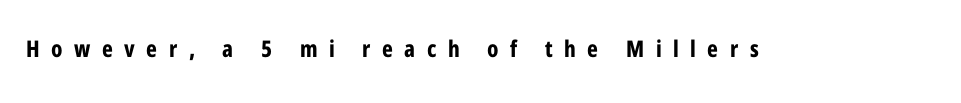
{"italic": "no", "bold": "yes", "underline": "no", "letter_spacing": "wide", "letter_spacing_em": 0.5, "glyph_px": 23}
